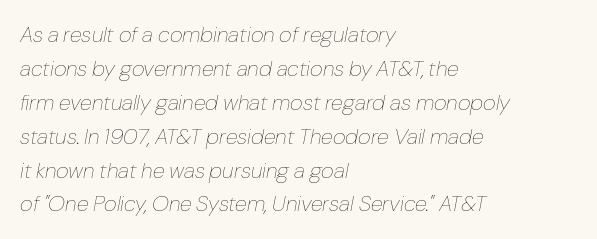
{"italic": "yes", "lean": "right", "slant_degrees": 10, "bold": "no", "underline": "no", "align": "left", "line_spacing": "normal", "line_spacing_ratio": 1.54, "letter_spacing": "normal", "letter_spacing_em": 0.0, "glyph_px": 22}
